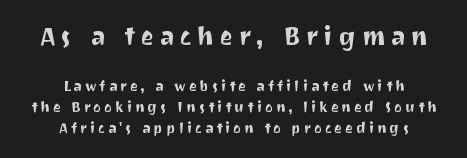
The image shows 25 px text type, upright; set centered, normal line spacing (1.5x), unusually wide letter spacing (+0.23 em), not underlined; the first (top) block is 1.79x larger.
